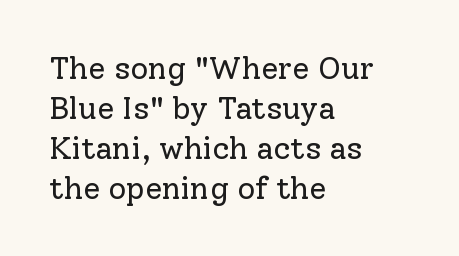
{"serif": "yes", "italic": "no", "bold": "no", "weight": "regular", "width": "normal", "stroke_contrast": "low", "x_height": "medium", "monospaced": "no", "underline": "no", "align": "left", "line_spacing": "normal", "line_spacing_ratio": 1.29, "letter_spacing": "normal", "letter_spacing_em": 0.0, "glyph_px": 31}
